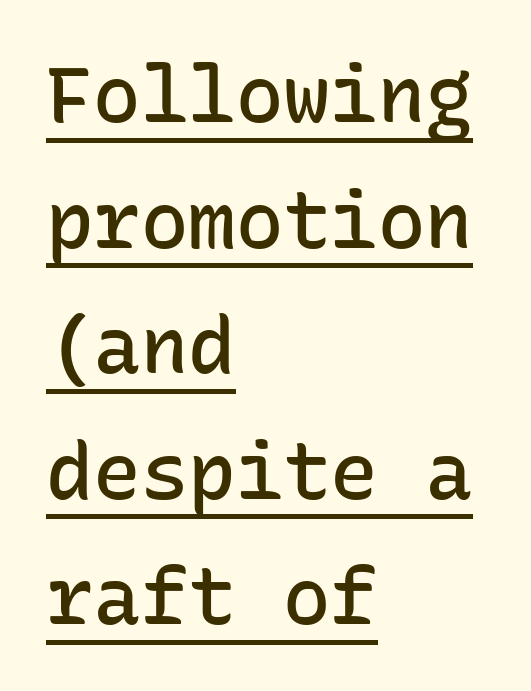
Strokes here are thickened, but only to semibold level. A typesetter would label this face a sans. The rendering uses typewriter-style spacing with identical character cells. Caption: standard tracking, unaltered. Tall strokes in this sample are plumb rather than angled. If you drew a ruler down the left edge, every line would touch it.
